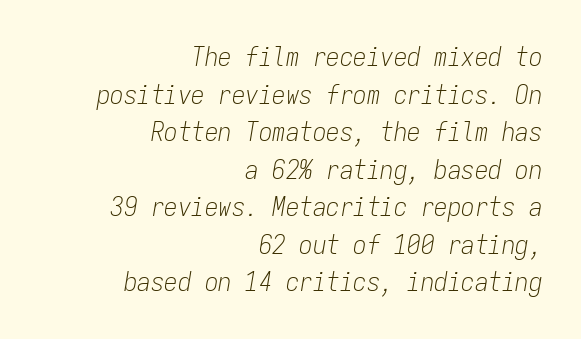
Q: Is the text bold? A: No.
Q: Is the text italic (slanted)? A: Yes, it leans right by about 9 degrees.
Q: Is the text underlined? A: No.
Q: How is the paragraph aligned? A: Right-aligned.
Q: Is the spacing between letters normal or unusually wide? A: Normal.
Q: Is the spacing between lines tight, normal or loose? A: Normal.
